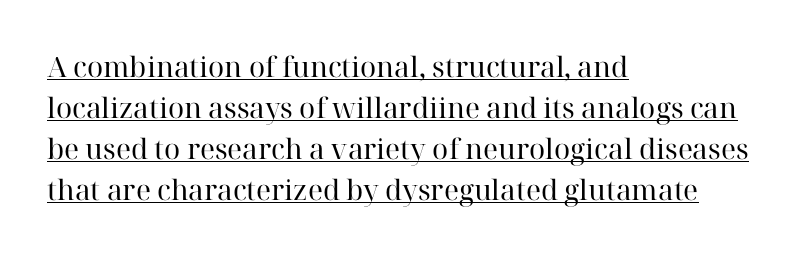
The image shows 28 px regular-weight serif type, upright; set left-aligned, normal line spacing (1.46x), normal letter spacing, underlined; high stroke contrast and a medium x-height.
